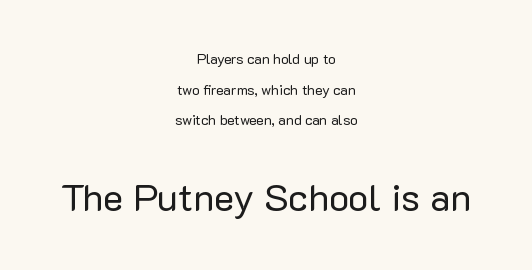
One glance says open: line gaps are wider than usual. Anything drawn beneath the words? Only blank space. This rendering employs a face without finishing strokes, i.e., a sans-serif. The letters look calm and open, with moderate or lighter stems. A typesetter would call this proportional, since set widths differ per character.
